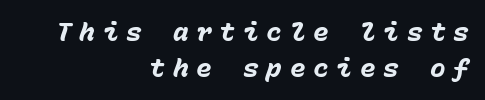
The image shows 26 px bold type, italic (leaning right); set right-aligned, normal line spacing (1.37x), unusually wide letter spacing (+0.3 em), not underlined.
